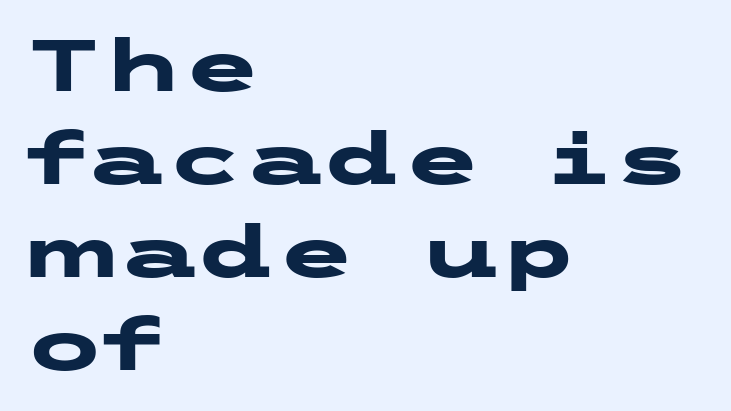
{"serif": "no", "italic": "no", "bold": "yes", "weight": "heavy", "width": "wide", "stroke_contrast": "low", "x_height": "medium", "underline": "no", "align": "left", "line_spacing": "normal", "line_spacing_ratio": 1.29, "letter_spacing": "normal", "letter_spacing_em": 0.0, "glyph_px": 72}
